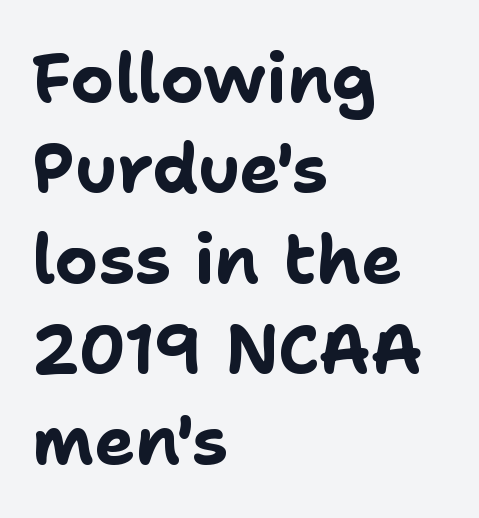
Q: Is the text bold? A: Yes.
Q: Is the text italic (slanted)? A: No, it is upright.
Q: Is the typeface a serif or a sans-serif typeface? A: Sans-serif.
Q: Is the text underlined? A: No.
Q: How is the paragraph aligned? A: Left-aligned.
Q: Is the spacing between letters normal or unusually wide? A: Normal.
Q: Is the spacing between lines tight, normal or loose? A: Normal.
Q: Width (condensed, normal, or wide)? A: Normal.
Q: Stroke contrast? A: Low.
Q: x-height? A: Medium.
Q: Monospaced? A: No.
